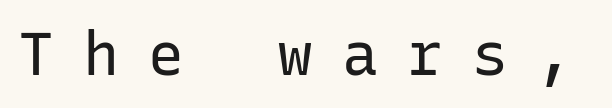
Q: Is the text bold? A: No.
Q: Is the text italic (slanted)? A: No, it is upright.
Q: Is the typeface a serif or a sans-serif typeface? A: Sans-serif.
Q: Is the text underlined? A: No.
Q: Is the spacing between letters normal or unusually wide? A: Unusually wide.
Q: Width (condensed, normal, or wide)? A: Normal.
Q: Stroke contrast? A: Low.
Q: x-height? A: Medium.
Q: Monospaced? A: Yes.
